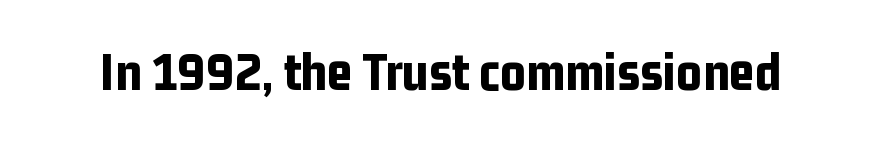
Q: Is the text bold? A: Yes.
Q: Is the text italic (slanted)? A: No, it is upright.
Q: Is the typeface a serif or a sans-serif typeface? A: Sans-serif.
Q: Is the text underlined? A: No.
Q: Is the spacing between letters normal or unusually wide? A: Normal.
Q: Width (condensed, normal, or wide)? A: Condensed.
Q: Stroke contrast? A: Low.
Q: x-height? A: Medium.
Q: Monospaced? A: No.
